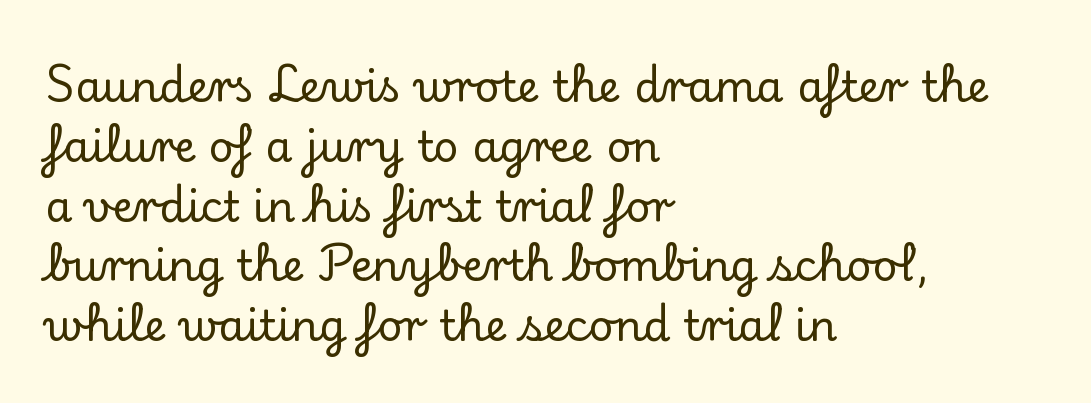
Q: Is the text italic (slanted)? A: No, it is upright.
Q: Is the typeface a serif or a sans-serif typeface? A: Serif.
Q: Is the text underlined? A: No.
Q: How is the paragraph aligned? A: Left-aligned.
Q: Is the spacing between letters normal or unusually wide? A: Normal.
Q: Is the spacing between lines tight, normal or loose? A: Normal.
Q: Width (condensed, normal, or wide)? A: Normal.
Q: Stroke contrast? A: Low.
Q: x-height? A: Small.
Q: Monospaced? A: No.
